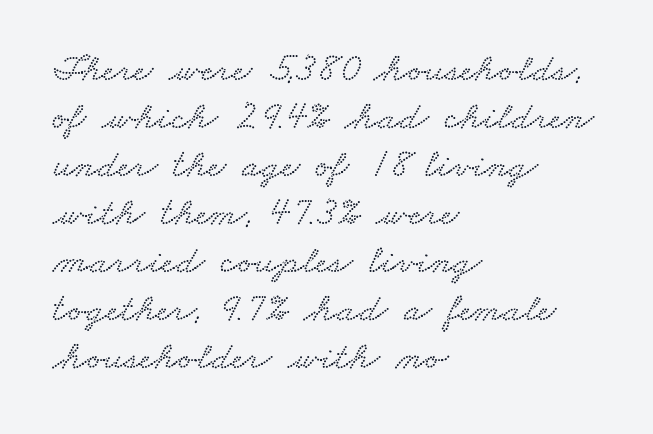
{"width": "wide", "stroke_contrast": "low", "x_height": "small", "monospaced": "no", "underline": "no", "align": "left", "line_spacing_ratio": 1.2, "letter_spacing": "normal", "letter_spacing_em": 0.0, "glyph_px": 40}
